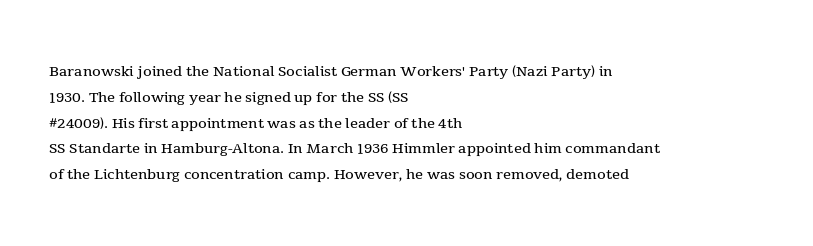
Interline gaps are of average width in this sample. Style check: upright. Tracking here is standard; glyphs follow each other at the usual distance. Stroke mass is kept to a normal reading level or below. Beneath every word, the page is bare. Leftover space on each line is placed entirely after the last word.
